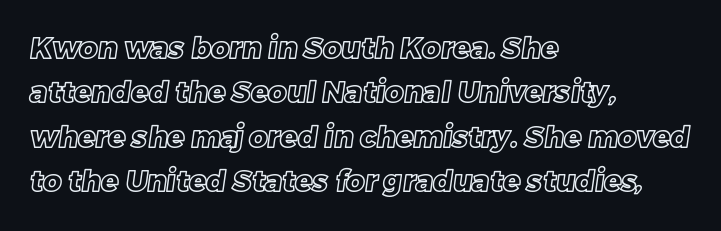
A bare baseline throughout the passage. There is no visible air inserted between adjacent glyphs. A normal amount of white space separates one row of letters from the next. Spacing verdict: proportional, widths tailored to each character.
